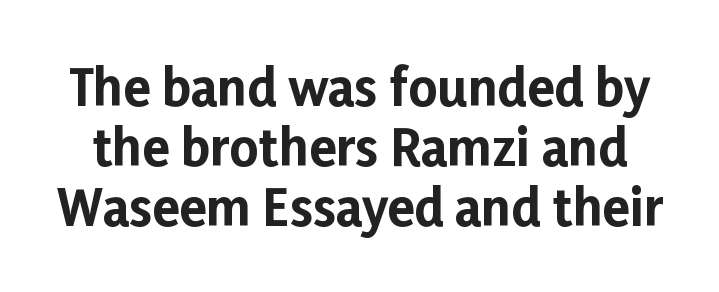
The image shows 50 px bold sans-serif type, upright; set line spacing 1.2x, normal letter spacing, not underlined; low stroke contrast and a medium x-height.
